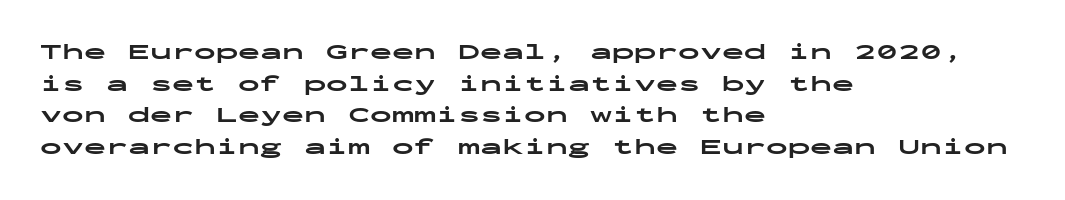
Beneath every word, the page is bare. Successive baselines arrive at the customary interval. It's the straight-up-and-down kind of type. Which margin do the lines hug? The left one — the right edge is uneven. Thick stems and heavy bowls — unmistakably bold.
